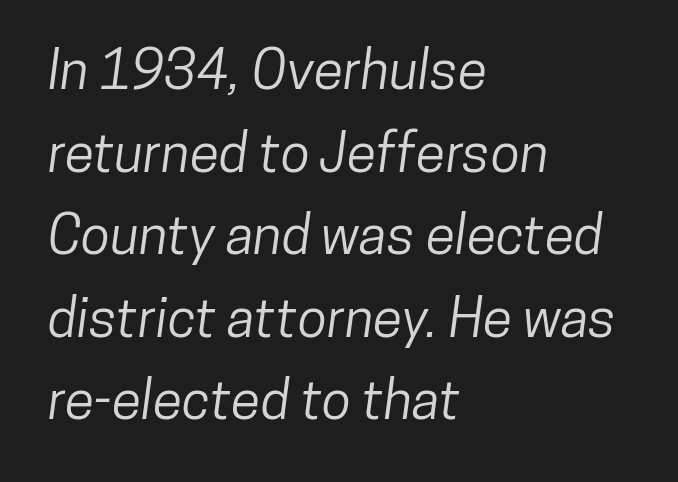
The image shows 54 px condensed sans-serif type; set left-aligned, normal line spacing (1.53x), normal letter spacing, not underlined; low stroke contrast and a medium x-height.
